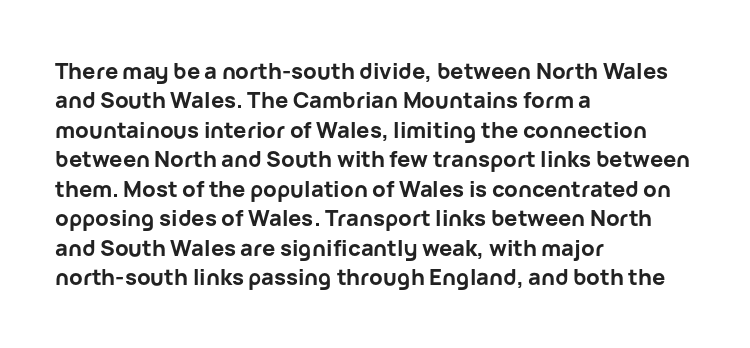
The image shows 22 px bold type, upright; set left-aligned, normal line spacing (1.34x), normal letter spacing, not underlined.
